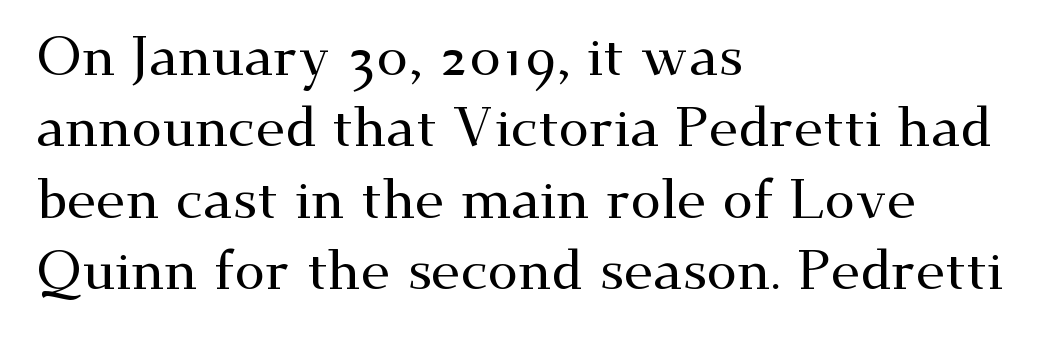
Q: Is the text italic (slanted)? A: No, it is upright.
Q: Is the typeface a serif or a sans-serif typeface? A: Serif.
Q: Is the text underlined? A: No.
Q: How is the paragraph aligned? A: Left-aligned.
Q: Is the spacing between letters normal or unusually wide? A: Normal.
Q: Is the spacing between lines tight, normal or loose? A: Normal.
Q: Width (condensed, normal, or wide)? A: Wide.
Q: Stroke contrast? A: Medium.
Q: x-height? A: Small.
Q: Monospaced? A: No.
